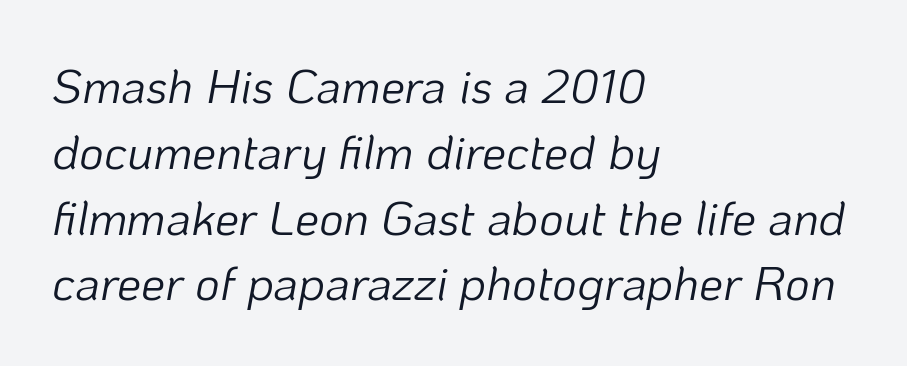
The paragraph shown leans on its left margin. Vertical stems look standard width or narrower in stroke. Think of a printed novel: that variable character pitch is what you see here. There is no visible air inserted between adjacent glyphs.
